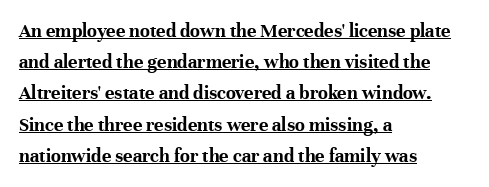
The image shows 20 px bold type, upright; set left-aligned, normal line spacing (1.56x), normal letter spacing, underlined.
